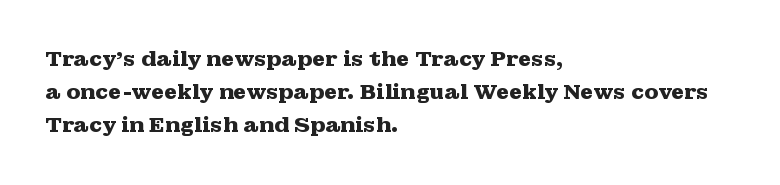
{"italic": "no", "bold": "yes", "underline": "no", "align": "left", "line_spacing": "normal", "line_spacing_ratio": 1.58, "letter_spacing": "normal", "letter_spacing_em": 0.0, "glyph_px": 21}
